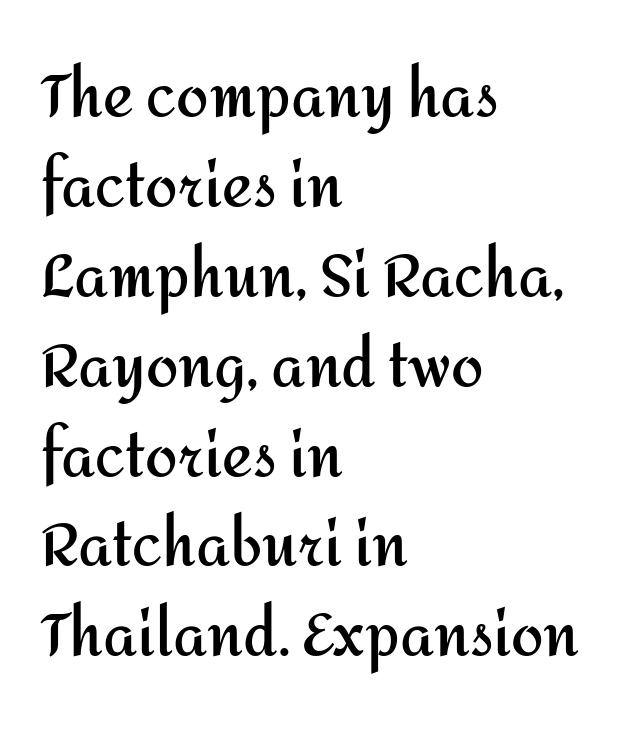
Q: Is the text bold? A: Yes.
Q: Is the text italic (slanted)? A: No, it is upright.
Q: Is the typeface a serif or a sans-serif typeface? A: Sans-serif.
Q: Is the text underlined? A: No.
Q: How is the paragraph aligned? A: Left-aligned.
Q: Is the spacing between letters normal or unusually wide? A: Normal.
Q: Is the spacing between lines tight, normal or loose? A: Normal.
Q: Width (condensed, normal, or wide)? A: Normal.
Q: Stroke contrast? A: Medium.
Q: x-height? A: Medium.
Q: Monospaced? A: No.
